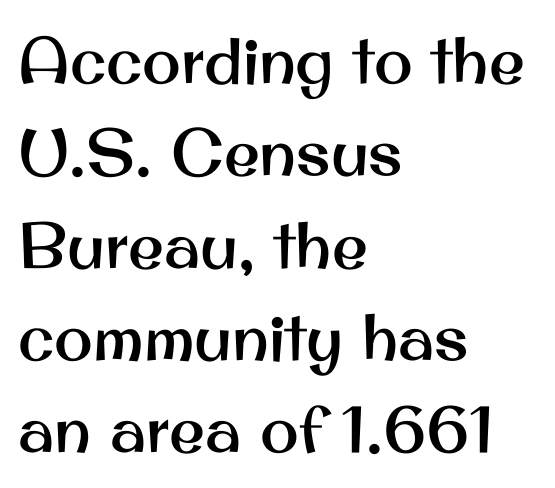
Leading matches the norm, producing a regular column. The lettering holds an erect, upright posture throughout. The setting favours the left margin, as ordinary paragraphs usually do. Descender tails drop into unmarked territory.
